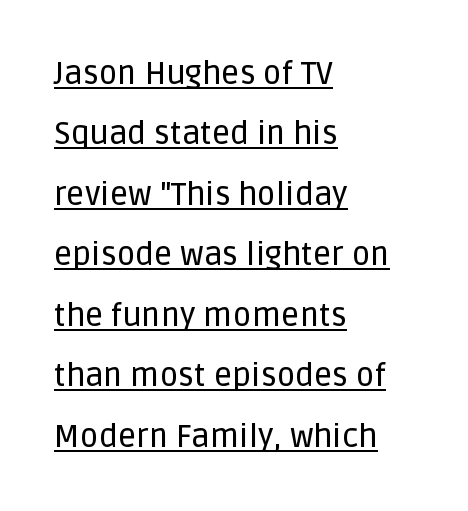
{"serif": "no", "italic": "no", "width": "normal", "stroke_contrast": "low", "x_height": "large", "monospaced": "no", "underline": "yes", "align": "left", "line_spacing_ratio": 1.89, "letter_spacing": "normal", "letter_spacing_em": 0.0, "glyph_px": 32}
